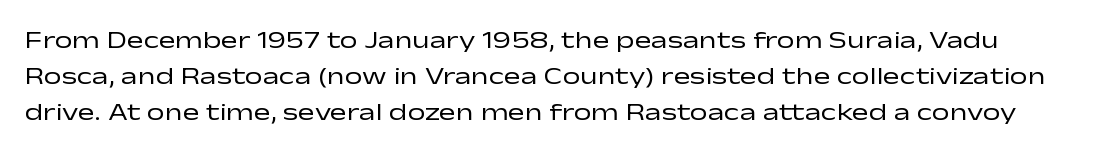
The image shows 25 px text type, upright; set normal line spacing (1.44x), normal letter spacing, not underlined.
